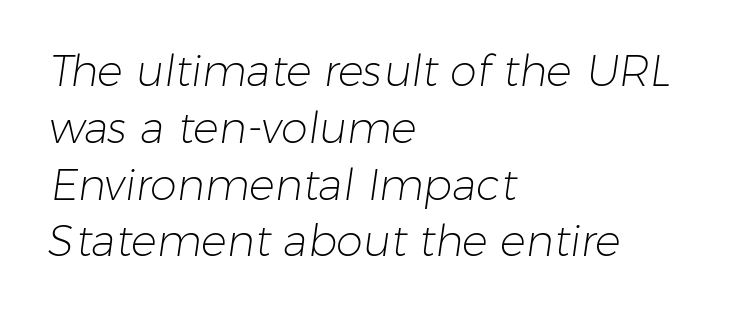
{"serif": "no", "bold": "no", "weight": "light", "width": "normal", "stroke_contrast": "low", "x_height": "medium", "monospaced": "no", "underline": "no", "align": "left", "line_spacing": "normal", "line_spacing_ratio": 1.32, "letter_spacing": "normal", "letter_spacing_em": 0.0, "glyph_px": 43}
